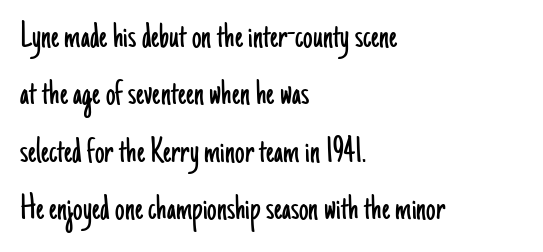
The image shows 38 px light, condensed sans-serif type, upright; set left-aligned, normal line spacing (1.51x), normal letter spacing, not underlined; low stroke contrast and a small x-height.
